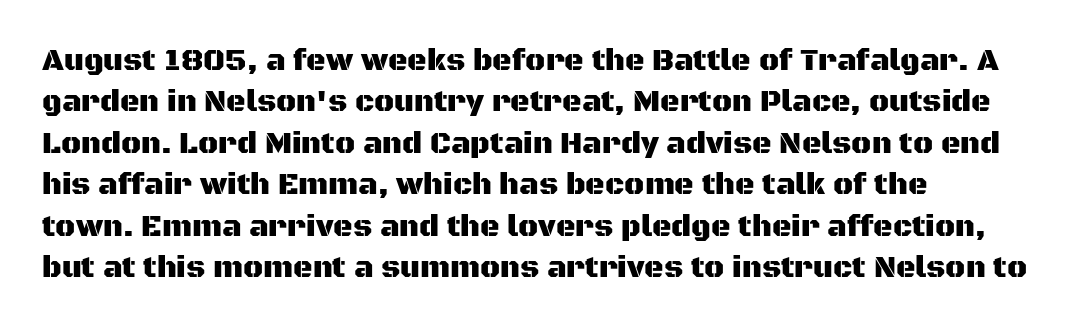
Q: Is the text italic (slanted)? A: No, it is upright.
Q: Is the typeface a serif or a sans-serif typeface? A: Sans-serif.
Q: Is the text underlined? A: No.
Q: How is the paragraph aligned? A: Left-aligned.
Q: Is the spacing between letters normal or unusually wide? A: Normal.
Q: Is the spacing between lines tight, normal or loose? A: Normal.
Q: Width (condensed, normal, or wide)? A: Normal.
Q: Stroke contrast? A: Medium.
Q: x-height? A: Large.
Q: Monospaced? A: No.
